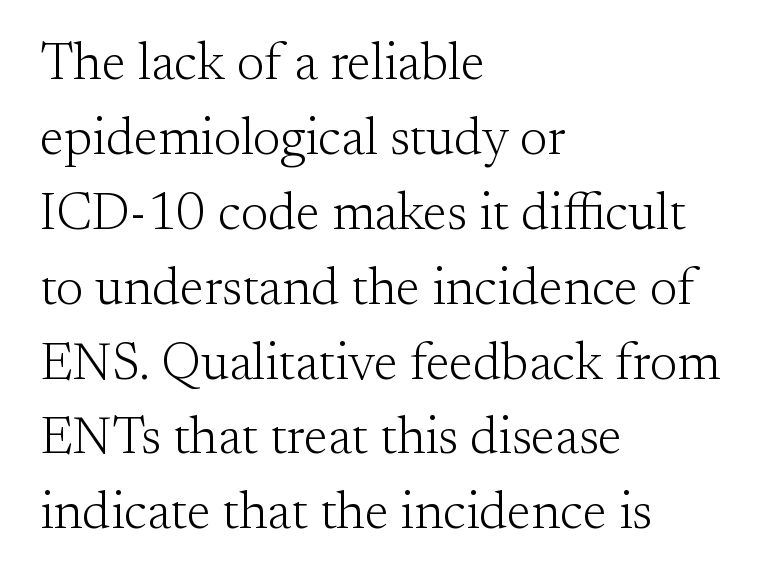
Q: Is the text bold? A: No.
Q: Is the text italic (slanted)? A: No, it is upright.
Q: Is the typeface a serif or a sans-serif typeface? A: Serif.
Q: Is the text underlined? A: No.
Q: How is the paragraph aligned? A: Left-aligned.
Q: Is the spacing between letters normal or unusually wide? A: Normal.
Q: Is the spacing between lines tight, normal or loose? A: Normal.
Q: Width (condensed, normal, or wide)? A: Normal.
Q: Stroke contrast? A: Medium.
Q: x-height? A: Small.
Q: Monospaced? A: No.
